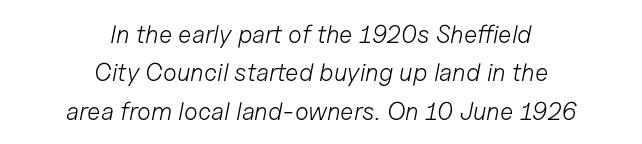
Notice how the passage keeps no hard edge, just a central spine. The passage shown is not underscored anywhere. The leading is moderate, giving the passage an even texture. Compared with a typical body face, this is equally light or lighter still. Is the letter spacing exaggerated? No — it looks like the ordinary default.
